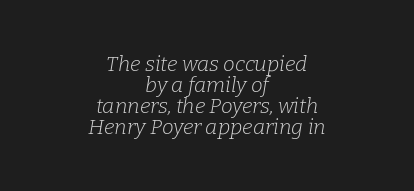
{"italic": "yes", "lean": "right", "slant_degrees": 9, "bold": "no", "underline": "no", "align": "center", "line_spacing": "tight", "line_spacing_ratio": 1.0, "letter_spacing": "normal", "letter_spacing_em": 0.0, "glyph_px": 21}
